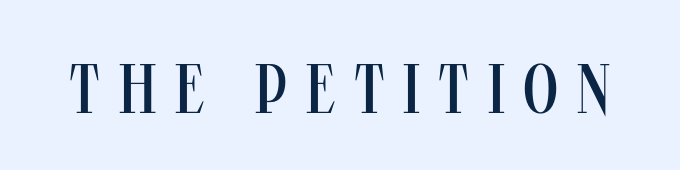
Q: Is the text bold? A: No.
Q: Is the text italic (slanted)? A: No, it is upright.
Q: Is the typeface a serif or a sans-serif typeface? A: Sans-serif.
Q: Is the text underlined? A: No.
Q: Is the spacing between letters normal or unusually wide? A: Unusually wide.
Q: Width (condensed, normal, or wide)? A: Condensed.
Q: Stroke contrast? A: Medium.
Q: x-height? A: Large.
Q: Monospaced? A: No.
